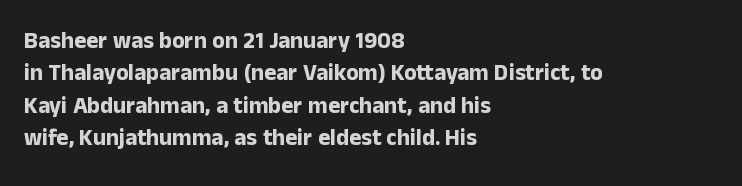
The space directly below the letters is spotless. A dark, heavy texture on the line: the type is bold. Every row of glyphs begins at an identical x-position on the left. Posture: vertical.
